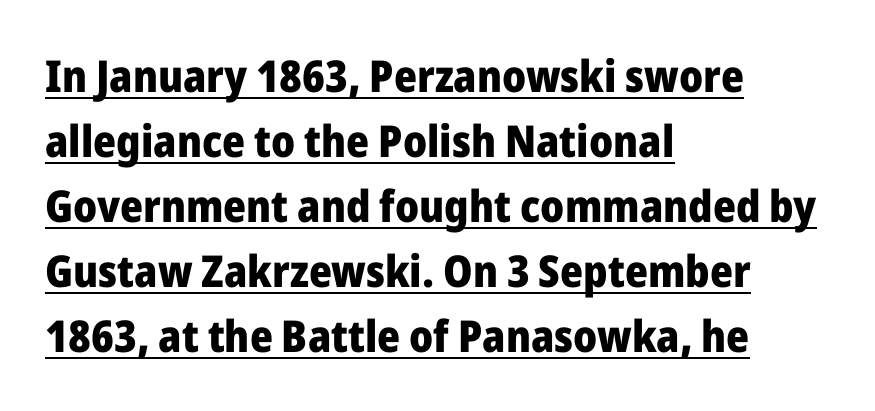
The face used here has the dense, thick strokes of a bold. Honestly, the letter spacing is just normal — you wouldn't notice it. In terms of letterform style, serifs are entirely absent. The passage shown is typed in a proportional face where columns would drift. Rendered with straight, roman letterforms.
